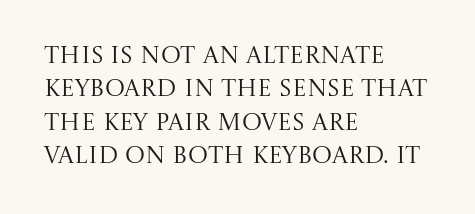
{"italic": "no", "bold": "no", "underline": "no", "align": "left", "line_spacing": "normal", "line_spacing_ratio": 1.39, "letter_spacing": "normal", "letter_spacing_em": 0.0, "glyph_px": 24}
